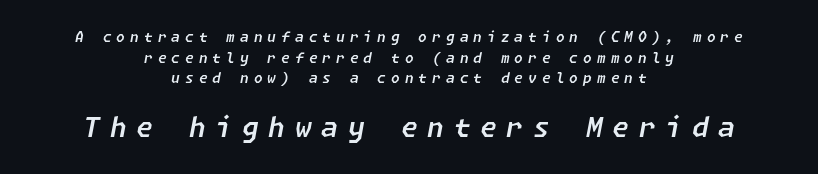
Between one letter and the next there's a generous, obvious gap. Decoration check: the copy has no underline. The axis of the letterforms is tilted away from vertical. This sample keeps an unexceptional amount of space between lines. Casual observation: everything's sitting right in the middle.
